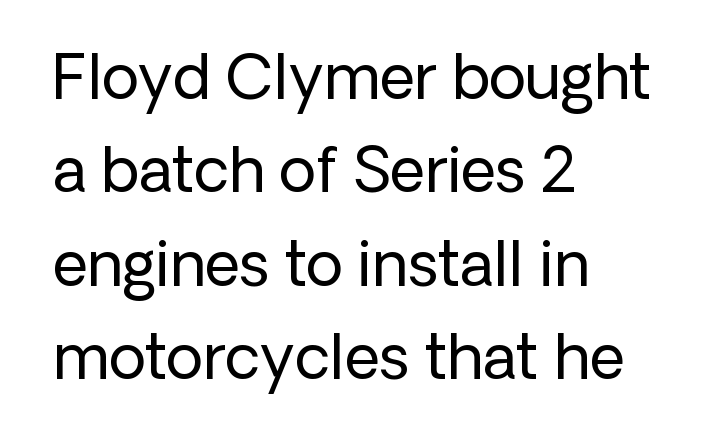
Q: Is the text bold? A: No.
Q: Is the text italic (slanted)? A: No, it is upright.
Q: Is the typeface a serif or a sans-serif typeface? A: Sans-serif.
Q: Is the text underlined? A: No.
Q: How is the paragraph aligned? A: Left-aligned.
Q: Is the spacing between letters normal or unusually wide? A: Normal.
Q: Is the spacing between lines tight, normal or loose? A: Normal.
Q: Width (condensed, normal, or wide)? A: Normal.
Q: Stroke contrast? A: Low.
Q: x-height? A: Medium.
Q: Monospaced? A: No.
